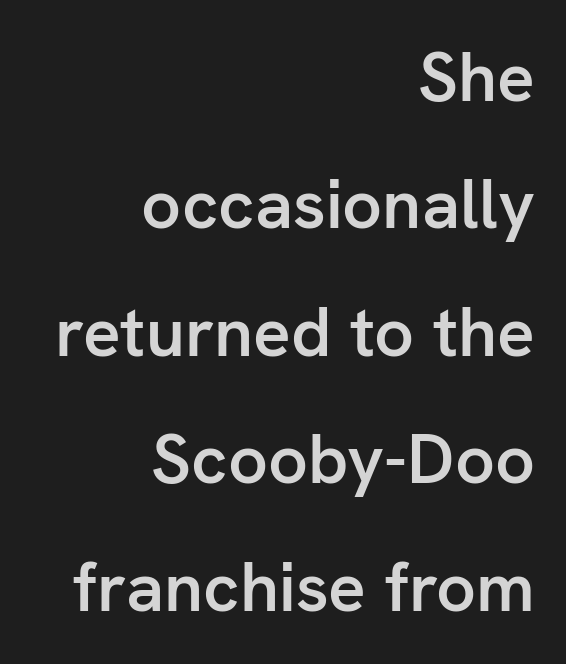
The image shows 70 px semibold sans-serif type, upright; set right-aligned, line spacing 1.82x, normal letter spacing, not underlined; low stroke contrast and a medium x-height.
